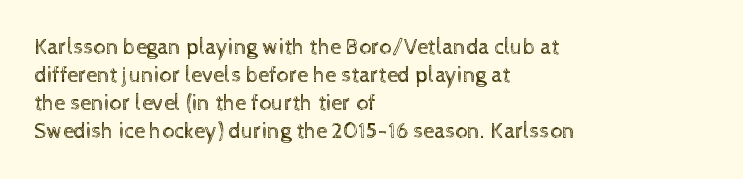
Q: Is the text bold? A: No.
Q: Is the text italic (slanted)? A: No, it is upright.
Q: Is the text underlined? A: No.
Q: How is the paragraph aligned? A: Left-aligned.
Q: Is the spacing between letters normal or unusually wide? A: Normal.
Q: Is the spacing between lines tight, normal or loose? A: Normal.
